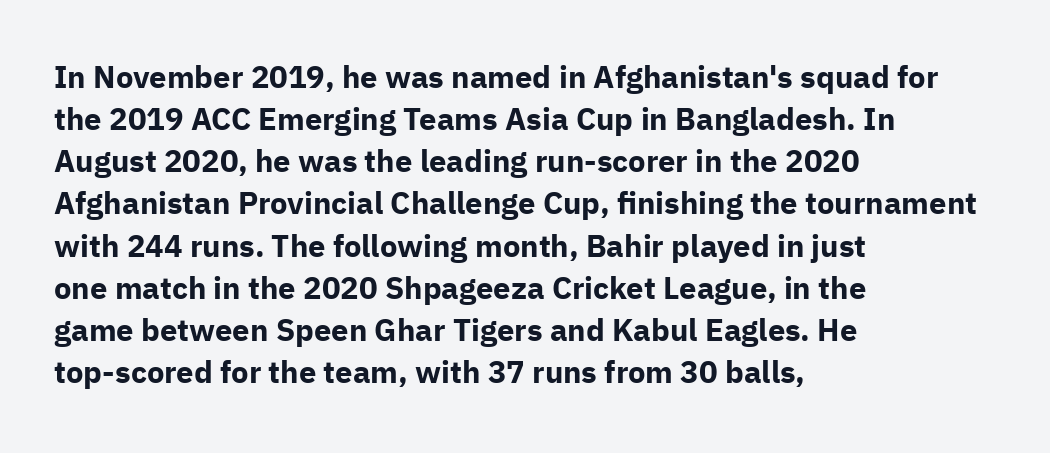
Q: Is the text bold? A: Yes.
Q: Is the text italic (slanted)? A: No, it is upright.
Q: Is the typeface a serif or a sans-serif typeface? A: Sans-serif.
Q: Is the text underlined? A: No.
Q: How is the paragraph aligned? A: Left-aligned.
Q: Is the spacing between letters normal or unusually wide? A: Normal.
Q: Is the spacing between lines tight, normal or loose? A: Normal.
Q: Width (condensed, normal, or wide)? A: Normal.
Q: Stroke contrast? A: Low.
Q: x-height? A: Medium.
Q: Monospaced? A: No.
